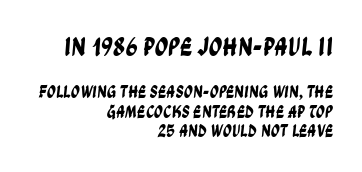
The image shows 27 px text type; set right-aligned, tight line spacing (1.09x), normal letter spacing, not underlined; the first (top) block is 1.5x larger.
